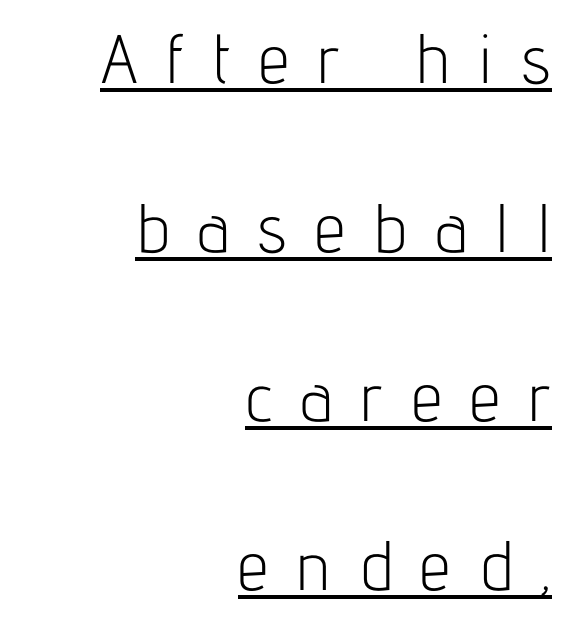
Q: Is the text bold? A: No.
Q: Is the text italic (slanted)? A: No, it is upright.
Q: Is the typeface a serif or a sans-serif typeface? A: Sans-serif.
Q: Is the text underlined? A: Yes.
Q: How is the paragraph aligned? A: Right-aligned.
Q: Is the spacing between letters normal or unusually wide? A: Unusually wide.
Q: Is the spacing between lines tight, normal or loose? A: Loose.
Q: Width (condensed, normal, or wide)? A: Condensed.
Q: Stroke contrast? A: Low.
Q: x-height? A: Medium.
Q: Monospaced? A: No.
